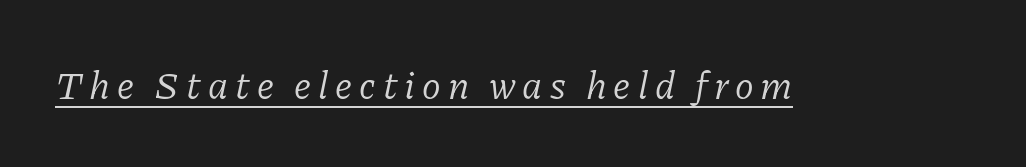
This is oblique type, the kind used for emphasis or titles. You can see a thin bar hugging the bottom of the glyphs. A typesetter would call this proportional, since set widths differ per character. Think standard paragraph weight, or any step lighter than that. Small tapered or slab feet sit at the stroke ends, so this counts as serif.
